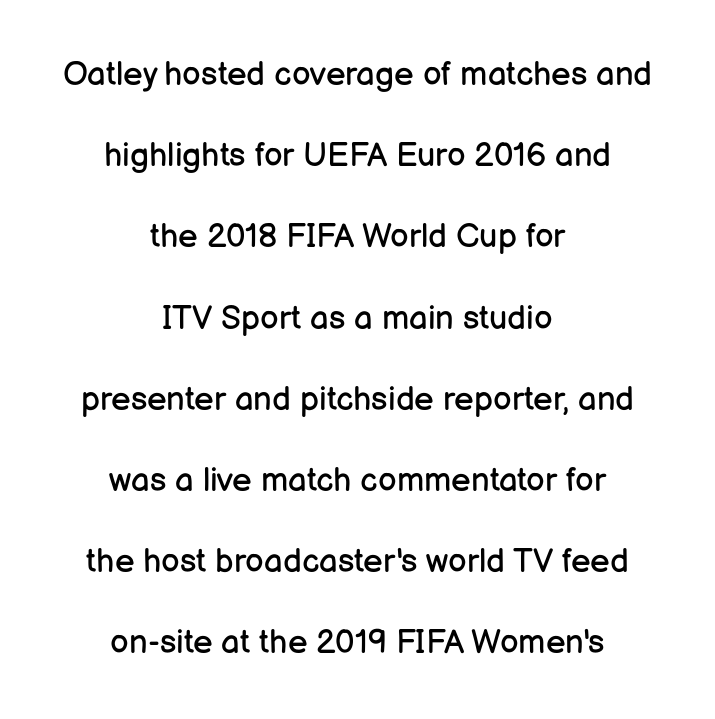
The image shows 33 px regular-weight sans-serif type, upright; set centered, loose line spacing (2.46x), normal letter spacing, not underlined; low stroke contrast and a medium x-height.
